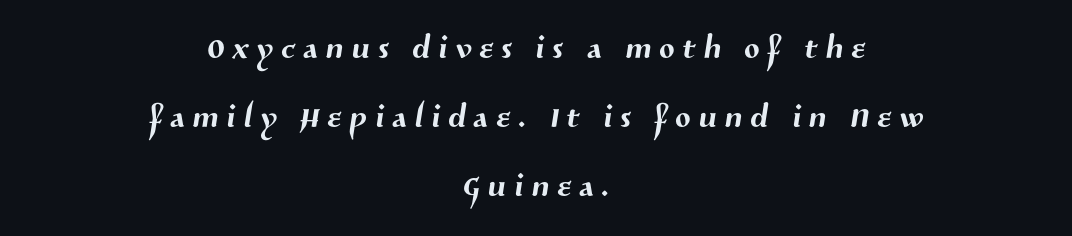
Q: Is the typeface a serif or a sans-serif typeface? A: Sans-serif.
Q: Is the text underlined? A: No.
Q: How is the paragraph aligned? A: Centered.
Q: Is the spacing between lines tight, normal or loose? A: Normal.
Q: Width (condensed, normal, or wide)? A: Normal.
Q: Stroke contrast? A: Medium.
Q: x-height? A: Medium.
Q: Monospaced? A: No.
